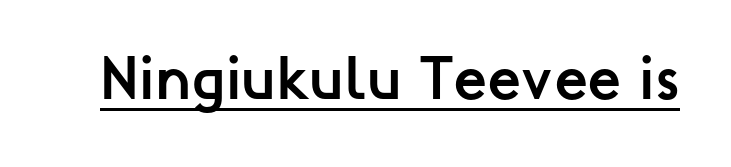
Note the varied advance widths — an 'i' is clearly narrower than an 'm'. Italic? Not at all — the glyphs are vertical. Type style note: lacks serifs. Summary of weight: heavy, a full bold.
